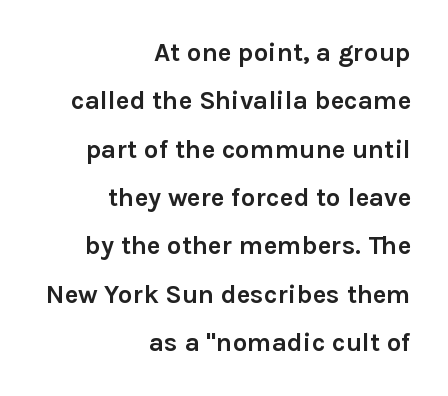
The face used here is rendered with its standard letterfit. The type sits square on the baseline with zero lean. A bare baseline throughout the passage. Typographic density is high because the face is bold. A student would call this right alignment; a typographer would say flush right, rag left.
